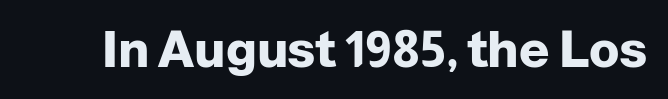
Q: Is the text bold? A: Yes.
Q: Is the text italic (slanted)? A: No, it is upright.
Q: Is the typeface a serif or a sans-serif typeface? A: Sans-serif.
Q: Is the text underlined? A: No.
Q: Is the spacing between letters normal or unusually wide? A: Normal.
Q: Width (condensed, normal, or wide)? A: Normal.
Q: Stroke contrast? A: Low.
Q: x-height? A: Medium.
Q: Monospaced? A: No.
